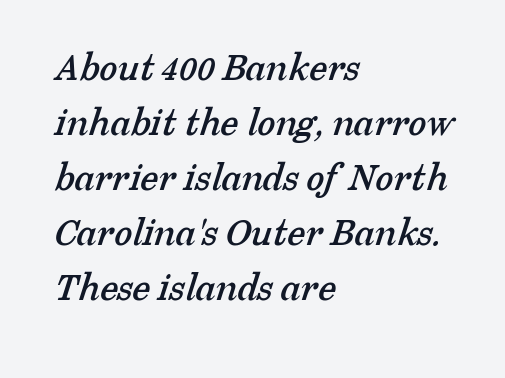
Q: Is the typeface a serif or a sans-serif typeface? A: Serif.
Q: Is the text underlined? A: No.
Q: How is the paragraph aligned? A: Left-aligned.
Q: Is the spacing between letters normal or unusually wide? A: Normal.
Q: Is the spacing between lines tight, normal or loose? A: Normal.
Q: Width (condensed, normal, or wide)? A: Normal.
Q: Stroke contrast? A: Low.
Q: x-height? A: Medium.
Q: Monospaced? A: No.
